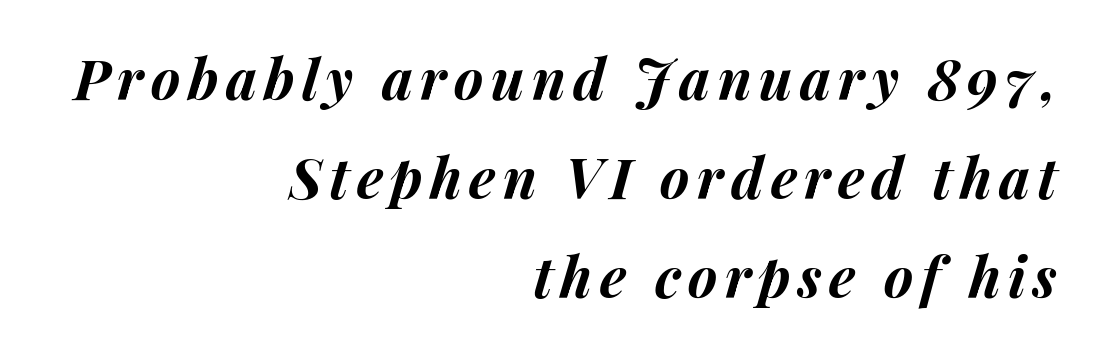
Q: Is the text bold? A: Yes.
Q: Is the text italic (slanted)? A: Yes, it leans right by about 14 degrees.
Q: Is the text underlined? A: No.
Q: How is the paragraph aligned? A: Right-aligned.
Q: Width (condensed, normal, or wide)? A: Normal.
Q: Stroke contrast? A: Medium.
Q: x-height? A: Medium.
Q: Monospaced? A: No.
